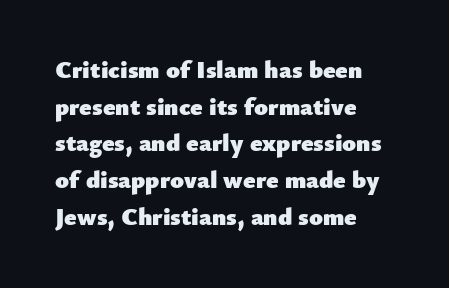
Compared with an ordinary text face, these strokes are far heavier — a full bold. Tall strokes in this sample are plumb rather than angled. Reading down the block, your eye returns to a fixed left position each line. The space directly below the letters is spotless. Leading matches the norm, producing a regular column. The type is set solid horizontally, with unmodified tracking.
